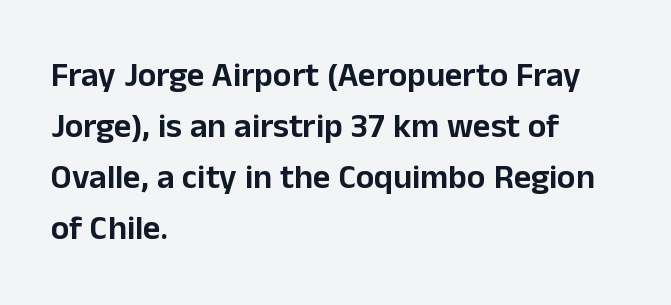
{"serif": "no", "italic": "no", "width": "normal", "stroke_contrast": "low", "x_height": "medium", "monospaced": "no", "underline": "no", "align": "left", "line_spacing": "normal", "line_spacing_ratio": 1.5, "letter_spacing": "normal", "letter_spacing_em": 0.0, "glyph_px": 34}
